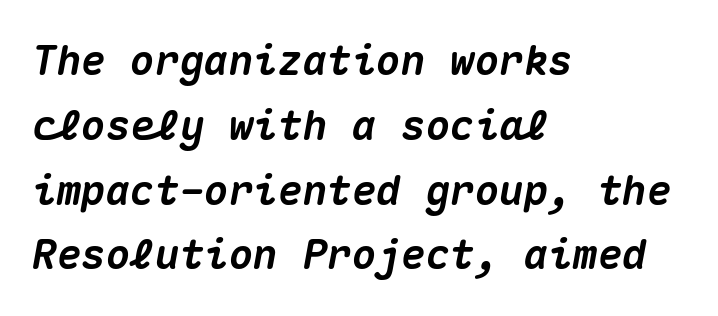
The image shows 41 px heavy type, italic (leaning right), monospaced; set left-aligned, normal line spacing (1.58x), normal letter spacing, not underlined; medium stroke contrast and a medium x-height.
